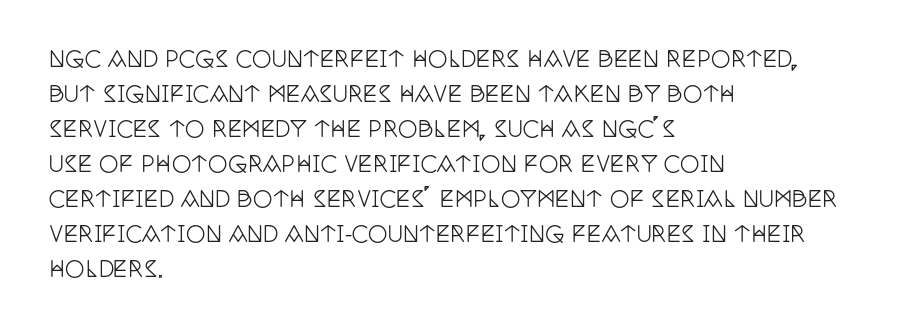
The image shows 22 px text type, upright; set left-aligned, normal line spacing (1.59x), normal letter spacing, not underlined.
